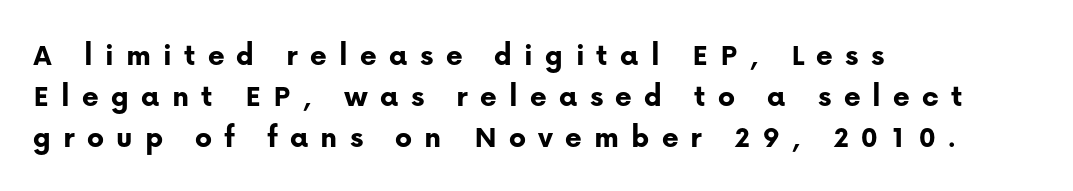
The image shows 32 px bold sans-serif type, upright; set left-aligned, normal line spacing (1.28x), unusually wide letter spacing (+0.38 em), not underlined; low stroke contrast and a medium x-height.
